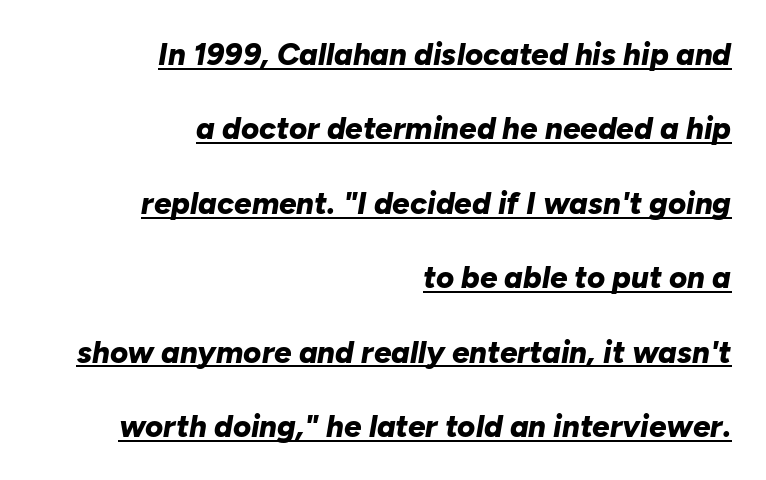
The image shows 31 px bold type, italic (leaning right); set right-aligned, loose line spacing (2.4x), normal letter spacing, underlined; low stroke contrast and a medium x-height.
